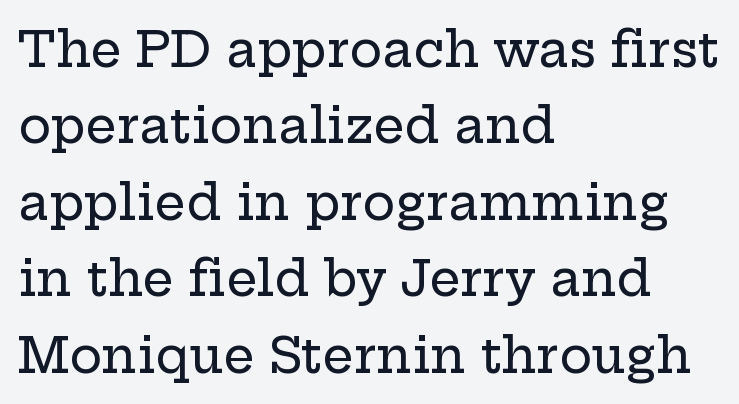
{"serif": "yes", "italic": "no", "width": "wide", "stroke_contrast": "low", "x_height": "medium", "monospaced": "no", "underline": "no", "align": "left", "line_spacing": "normal", "line_spacing_ratio": 1.56, "letter_spacing": "normal", "letter_spacing_em": 0.0, "glyph_px": 49}
